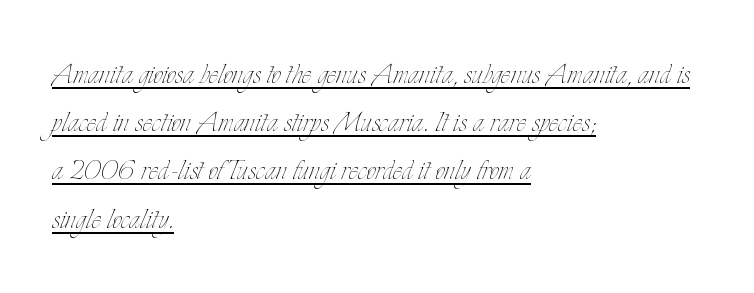
The image shows 36 px thin, condensed type; set left-aligned, normal line spacing (1.34x), normal letter spacing, underlined; low stroke contrast and a small x-height.
